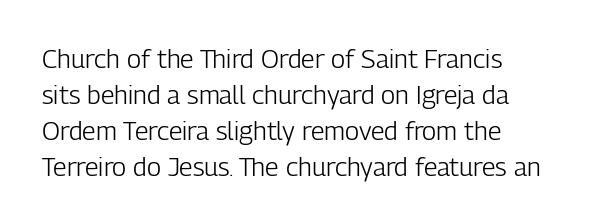
The characters are drawn with everyday or finer stroke widths. Line beginnings align vertically; line endings do not. Rule under the text: the space is simply empty. Words appear dense and cohesive because spacing is normal. Whoever set this chose a conventional vertical rhythm. Rendered with straight, roman letterforms.
